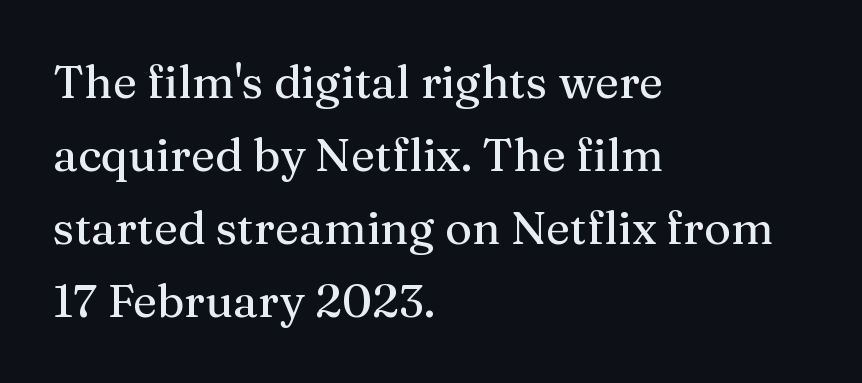
Check where the strokes stop: tiny serifs finish them off. Successive baselines arrive at the customary interval. Every character sits straight up, as roman type does. Typeset ragged right — the left edge is the straight one. The space directly below the letters is spotless. Caption: standard tracking, unaltered.
